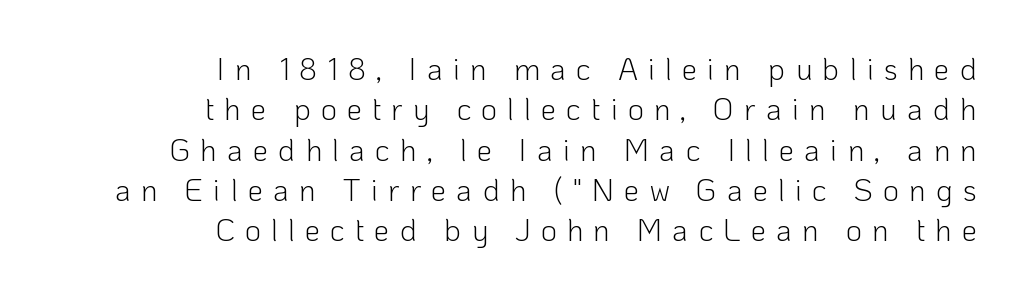
The image shows 31 px light sans-serif type, upright; set right-aligned, normal line spacing (1.3x), unusually wide letter spacing (+0.32 em), not underlined; low stroke contrast and a medium x-height.
